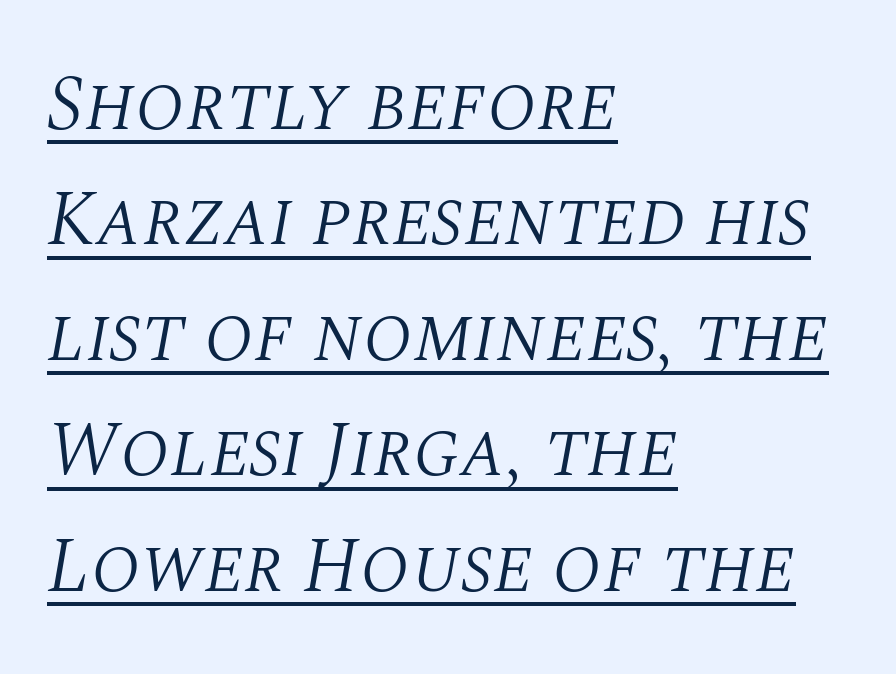
Q: Is the text bold? A: No.
Q: Is the text italic (slanted)? A: Yes, it leans right by about 10 degrees.
Q: Is the typeface a serif or a sans-serif typeface? A: Serif.
Q: Is the text underlined? A: Yes.
Q: How is the paragraph aligned? A: Left-aligned.
Q: Is the spacing between letters normal or unusually wide? A: Normal.
Q: Is the spacing between lines tight, normal or loose? A: Normal.
Q: Width (condensed, normal, or wide)? A: Normal.
Q: Stroke contrast? A: Medium.
Q: x-height? A: Large.
Q: Monospaced? A: No.
